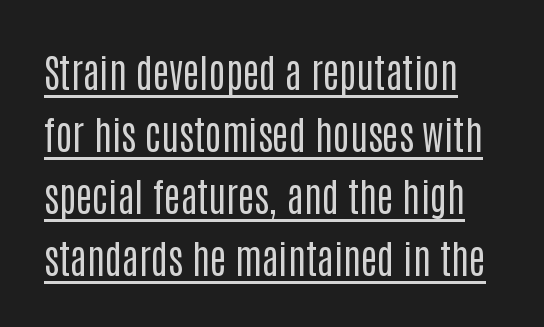
The image shows 39 px regular-weight, condensed sans-serif type, upright; set normal line spacing (1.59x), normal letter spacing, underlined; low stroke contrast and a large x-height.
